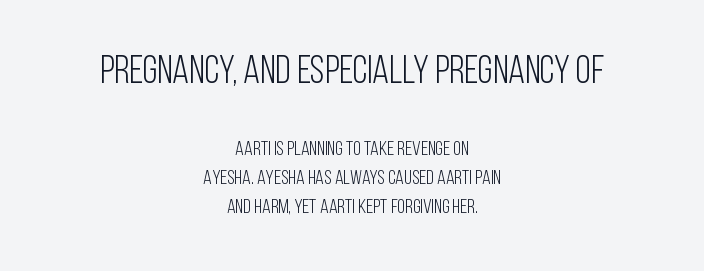
These lines keep a tight, regular rhythm from letter to letter. If you folded the block vertically in half, each line would mirror itself in length. Stroke thickness stays within the range of a standard reading face or lighter. The rendering shrinks the type as you move from the upper chunk to the lower.
